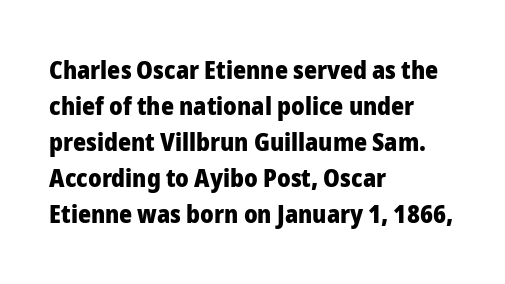
Nope, not italic — everything's standing straight. A normal amount of white space separates one row of letters from the next. Pretty heavy lettering here — definitely bold. Line starts are locked; line ends wander. Tracking here is standard; glyphs follow each other at the usual distance. Decoration check: the copy has no underline.
